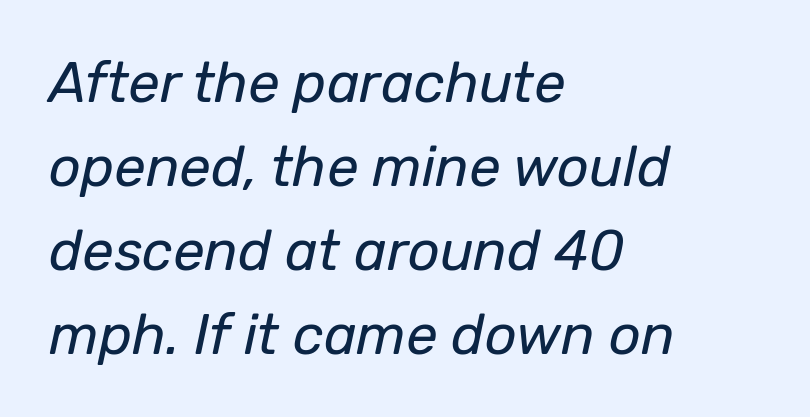
You could not count columns in this text — the font is proportionally spaced. Stems here are at most as thick as an everyday book face. The words here are not underlined. The typesetter chose a ragged-right arrangement here.
